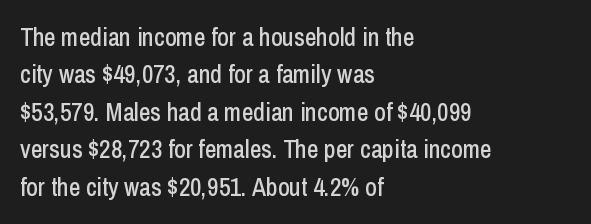
The rendering anchors every line to the left-hand side. The vertical gap from one line to the next is medium. The letterforms sit shoulder to shoulder at normal distance. Lines of text with bare space underneath. This is roman type, the default non-slanted kind.
